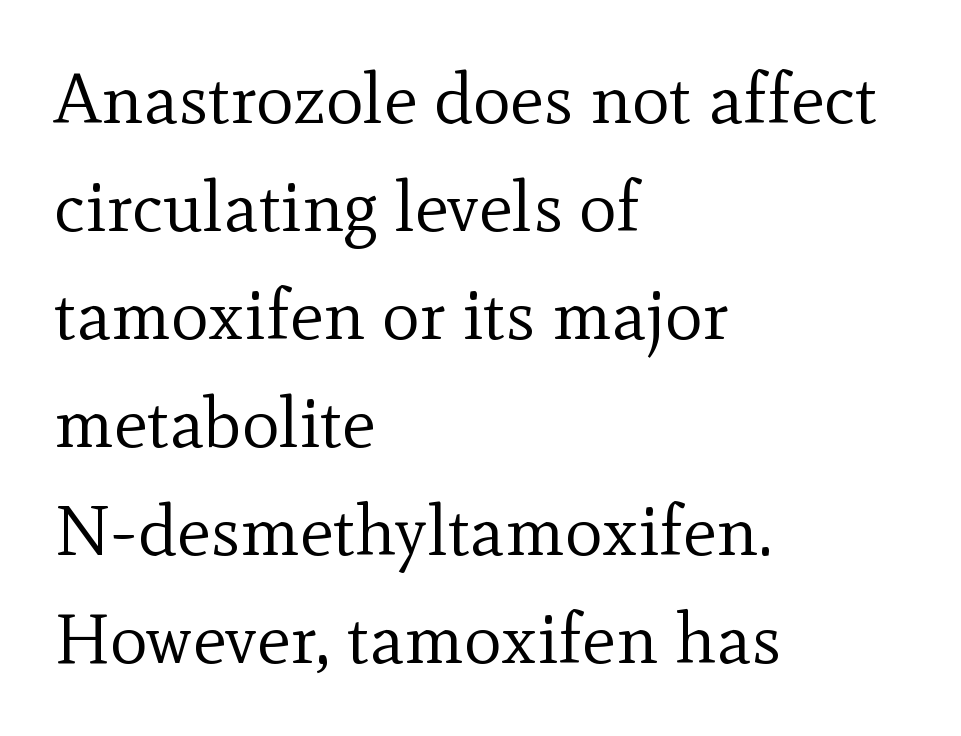
Q: Is the text bold? A: No.
Q: Is the text italic (slanted)? A: No, it is upright.
Q: Is the typeface a serif or a sans-serif typeface? A: Serif.
Q: Is the text underlined? A: No.
Q: How is the paragraph aligned? A: Left-aligned.
Q: Is the spacing between letters normal or unusually wide? A: Normal.
Q: Is the spacing between lines tight, normal or loose? A: Normal.
Q: Width (condensed, normal, or wide)? A: Normal.
Q: x-height? A: Small.
Q: Monospaced? A: No.
